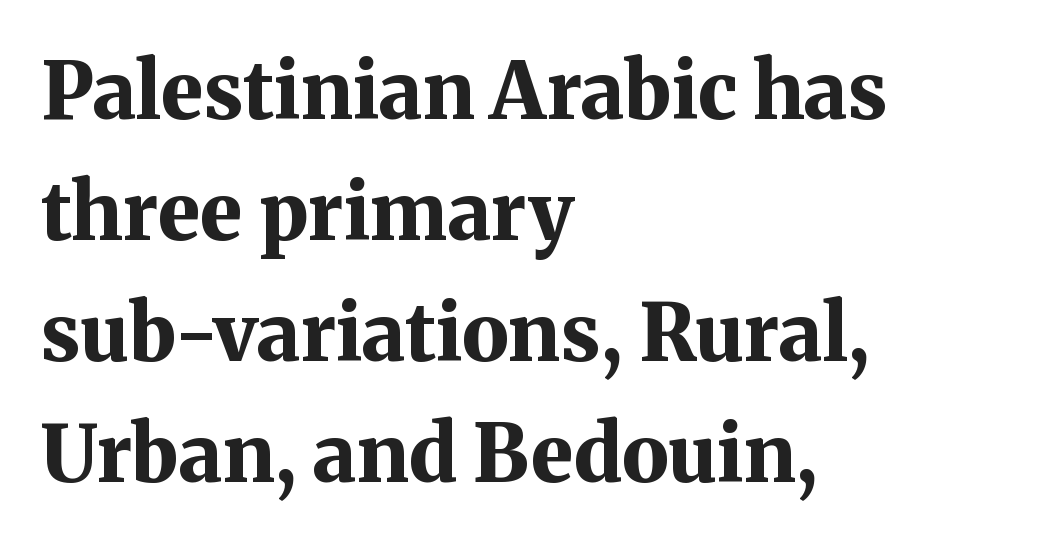
Rendered with straight, roman letterforms. Unmarked baselines from the first word to the last. Here the glyphs are tracked normally, forming tight word shapes. Little horizontal feet cap the strokes, marking this as serif type. The ragged edge is on the right, which tells us the setting is flush left. Heft: maximum for text — a bold.
